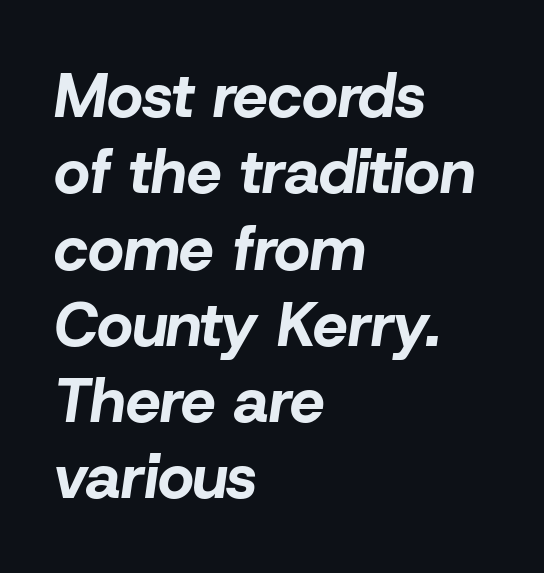
The rendering uses a bold face; every stroke is thick and dark. Compared with ordinary roman type, these characters are visibly tilted. The passage shown is typed in a proportional face where columns would drift. Where is the straight margin? On the left.
